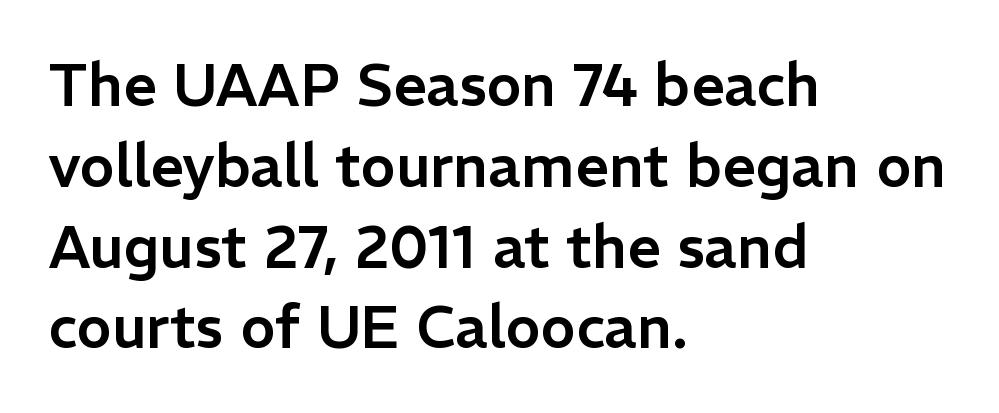
Summary of vertical rhythm: regular, with standard interline spacing. The designer went with a sans here, leaving each stem footless. These lines are set flush left with a ragged right edge. Does extra space separate the letters? No, they use regular spacing. Is there any slant? The stems are plumb. Descenders hang freely into open space.
